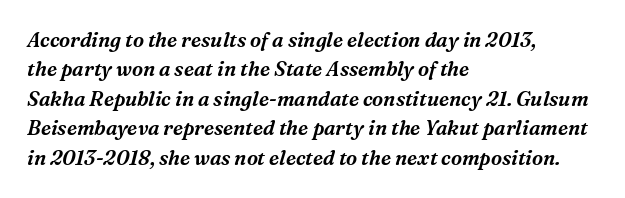
Q: Is the text italic (slanted)? A: Yes, it leans right by about 16 degrees.
Q: Is the text underlined? A: No.
Q: How is the paragraph aligned? A: Left-aligned.
Q: Is the spacing between letters normal or unusually wide? A: Normal.
Q: Is the spacing between lines tight, normal or loose? A: Normal.
